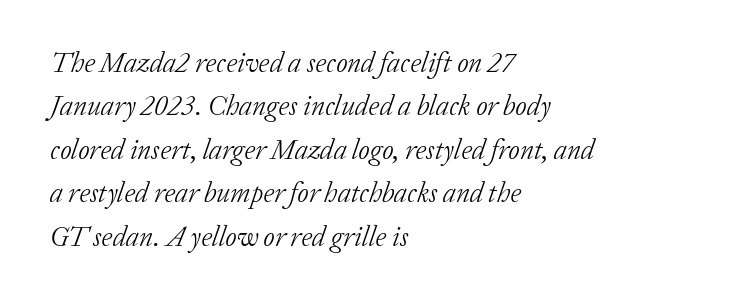
The passage shown is typed in a proportional face where columns would drift. Words float on clear page, feet unadorned. Little horizontal feet cap the strokes, marking this as serif type. This is oblique type, the kind used for emphasis or titles. Alignment: flush left.
